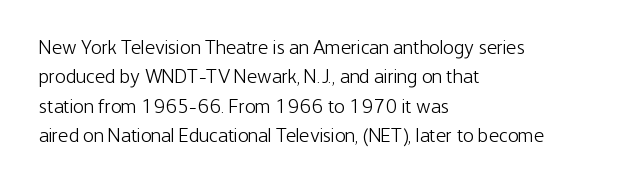
Q: Is the text bold? A: No.
Q: Is the text italic (slanted)? A: No, it is upright.
Q: Is the text underlined? A: No.
Q: How is the paragraph aligned? A: Left-aligned.
Q: Is the spacing between letters normal or unusually wide? A: Normal.
Q: Is the spacing between lines tight, normal or loose? A: Normal.
